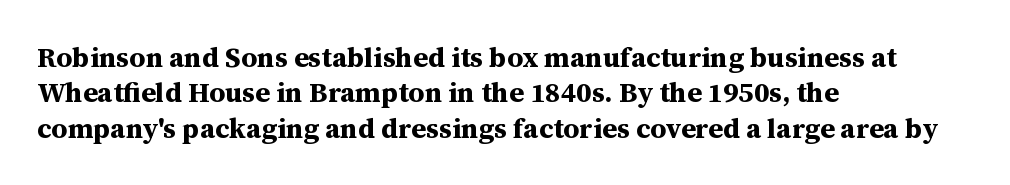
The image shows 28 px bold serif type, upright; set left-aligned, normal line spacing (1.26x), normal letter spacing, not underlined; medium stroke contrast and a medium x-height.
